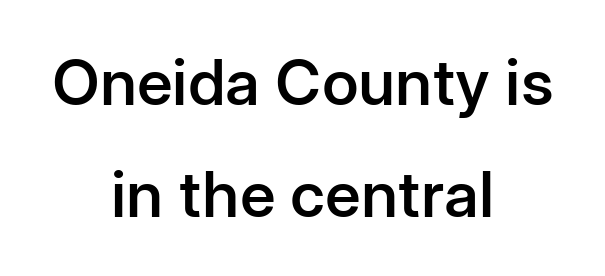
Characters follow at the spacing the type designer built in. This sample has the flowing, uneven cadence of proportional lettering. Type without underlining. Set as a demibold, roughly 600 on the weight scale. Look at the bottom of the vertical strokes: they stop flat, with no serifs.
